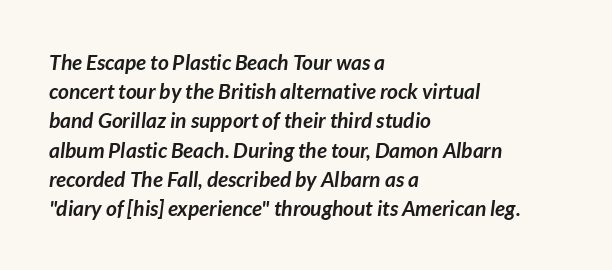
{"italic": "yes", "lean": "right", "slant_degrees": 7, "bold": "yes", "underline": "no", "align": "left", "line_spacing": "normal", "line_spacing_ratio": 1.39, "letter_spacing": "normal", "letter_spacing_em": 0.0, "glyph_px": 21}
